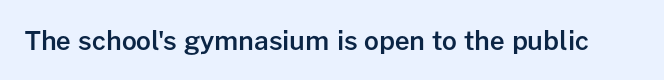
The image shows 26 px text type, upright; set normal letter spacing, not underlined.
